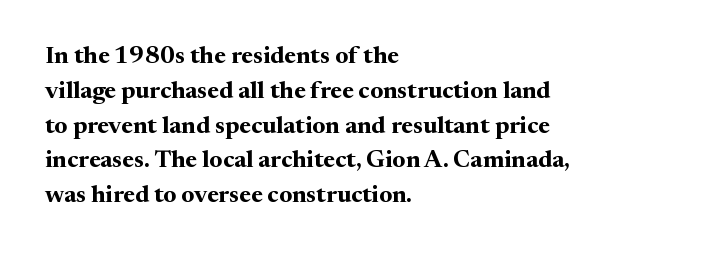
The image shows 24 px bold type, upright; set left-aligned, normal line spacing (1.45x), normal letter spacing, not underlined.
